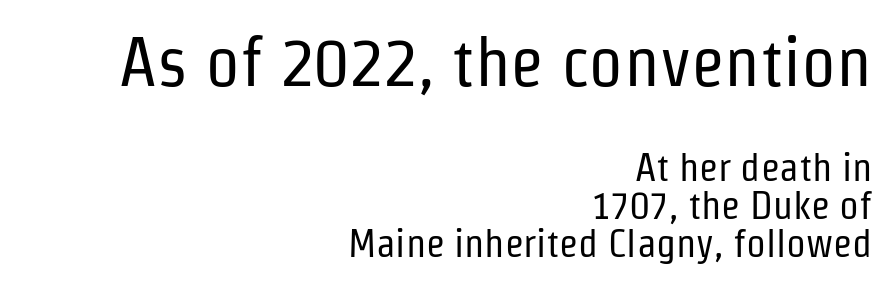
The image shows 69 px regular-weight, condensed sans-serif type, upright; set right-aligned, tight line spacing (0.97x), normal letter spacing, not underlined; the first (top) block is 1.77x larger; low stroke contrast and a medium x-height.
